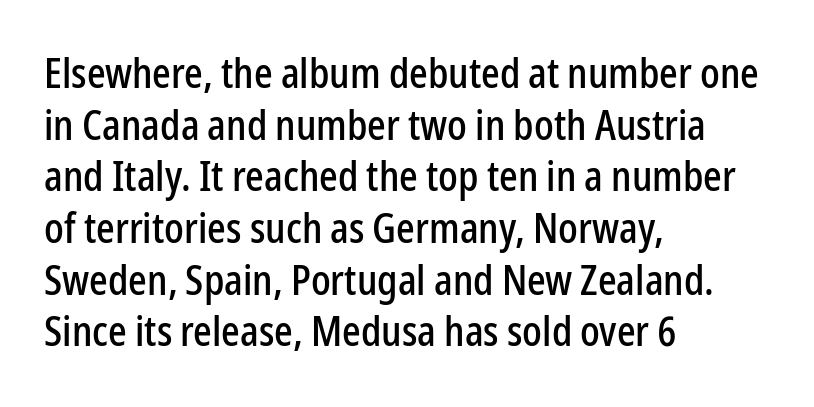
The image shows 41 px condensed sans-serif type, upright; set left-aligned, normal line spacing (1.26x), normal letter spacing, not underlined; low stroke contrast and a medium x-height.
